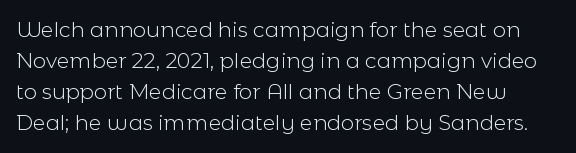
{"italic": "no", "bold": "no", "underline": "no", "line_spacing": "normal", "line_spacing_ratio": 1.48, "letter_spacing": "normal", "letter_spacing_em": 0.0, "glyph_px": 21}
